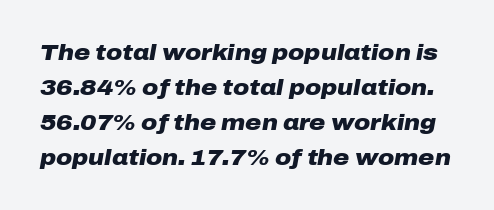
Style check: oblique. Regarding leading, the lines here are spaced in the standard way. The specimen omits any rule beneath the text block's lines. Each glyph is drawn with heavy, bold strokes.
